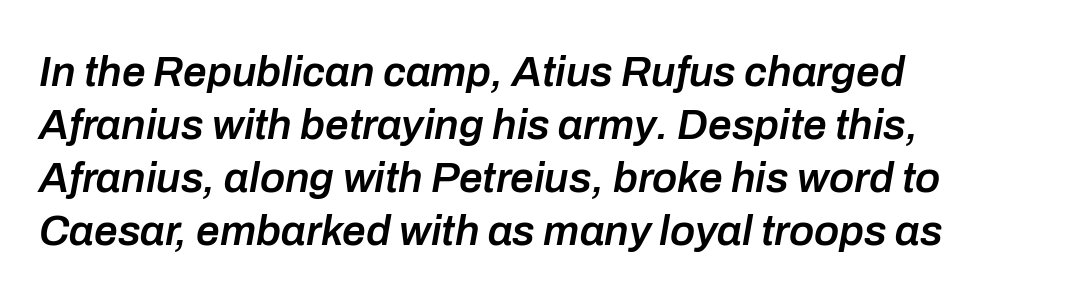
Q: Is the text bold? A: Semi-bold.
Q: Is the text italic (slanted)? A: Yes, it leans right by about 10 degrees.
Q: Is the text underlined? A: No.
Q: How is the paragraph aligned? A: Left-aligned.
Q: Is the spacing between letters normal or unusually wide? A: Normal.
Q: Is the spacing between lines tight, normal or loose? A: Normal.
Q: Width (condensed, normal, or wide)? A: Normal.
Q: Stroke contrast? A: Low.
Q: x-height? A: Medium.
Q: Monospaced? A: No.
